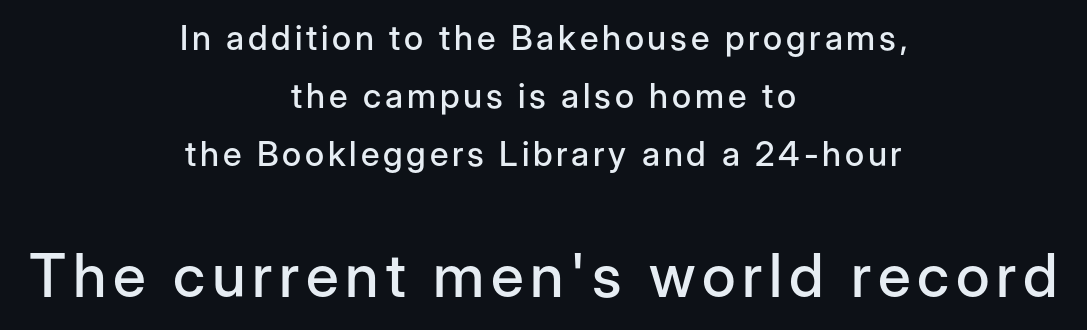
The image shows 60 px sans-serif type, upright; set centered, normal line spacing (1.7x), not underlined; the second (bottom) block is 1.76x larger; low stroke contrast and a medium x-height.
